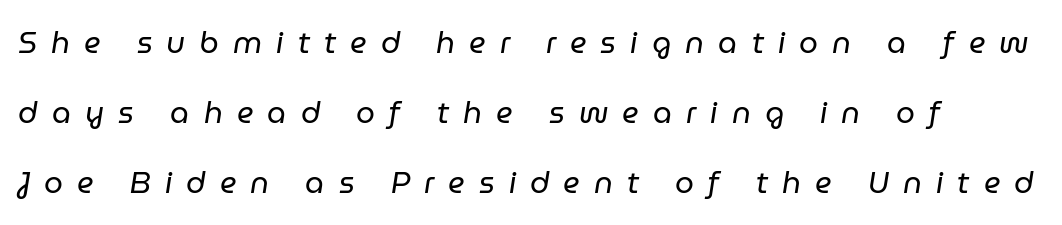
{"italic": "yes", "lean": "right", "slant_degrees": 9, "bold": "no", "weight": "regular", "width": "normal", "stroke_contrast": "low", "x_height": "medium", "monospaced": "no", "underline": "no", "align": "left", "line_spacing": "loose", "line_spacing_ratio": 2.33, "letter_spacing": "wide", "letter_spacing_em": 0.47, "glyph_px": 30}
